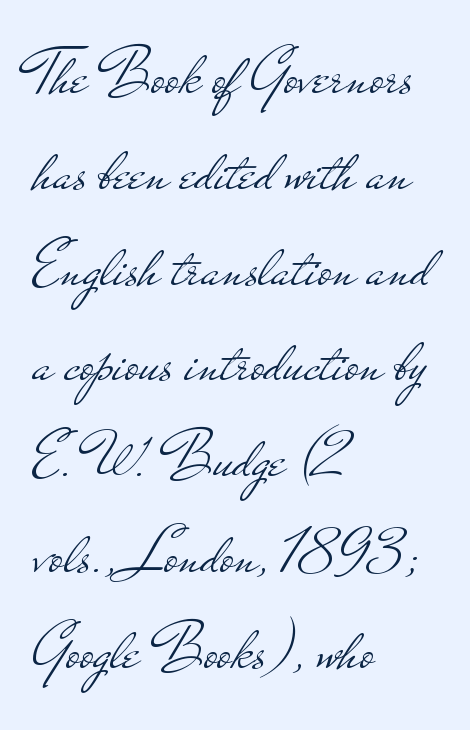
{"serif": "no", "bold": "no", "weight": "light", "width": "wide", "stroke_contrast": "low", "x_height": "small", "monospaced": "no", "underline": "no", "align": "left", "line_spacing": "normal", "line_spacing_ratio": 1.43, "letter_spacing": "normal", "letter_spacing_em": 0.0, "glyph_px": 67}
